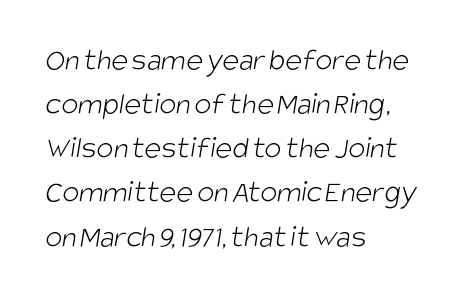
The image shows 32 px light, condensed sans-serif type; set left-aligned, normal line spacing (1.38x), normal letter spacing, not underlined; low stroke contrast and a large x-height.
